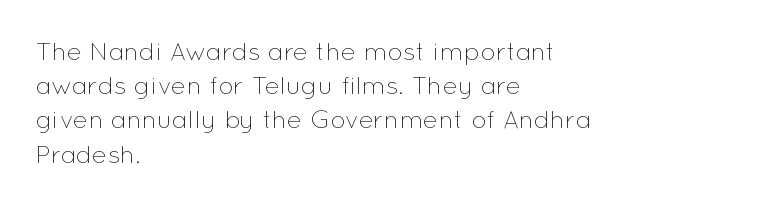
The image shows 25 px text type, upright; set left-aligned, normal line spacing (1.37x), normal letter spacing, not underlined.
